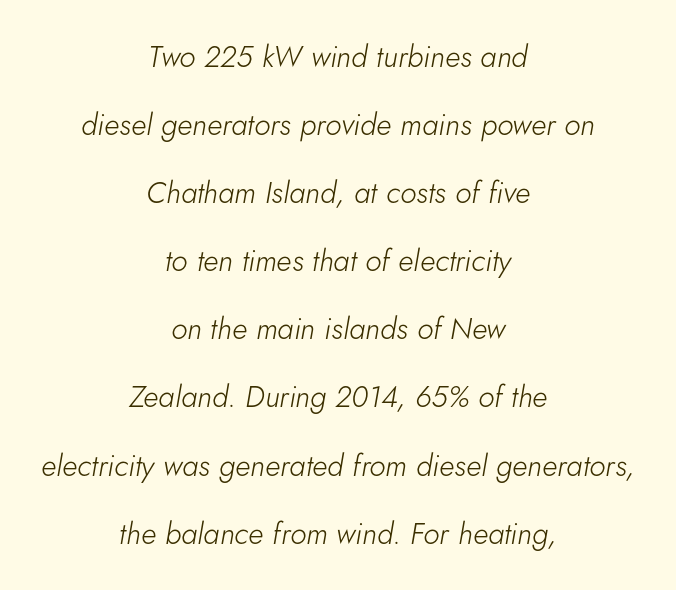
{"italic": "yes", "lean": "right", "slant_degrees": 5, "bold": "no", "weight": "light", "width": "normal", "stroke_contrast": "low", "x_height": "small", "monospaced": "no", "underline": "no", "align": "center", "line_spacing": "loose", "line_spacing_ratio": 2.27, "letter_spacing": "normal", "letter_spacing_em": 0.0, "glyph_px": 30}
